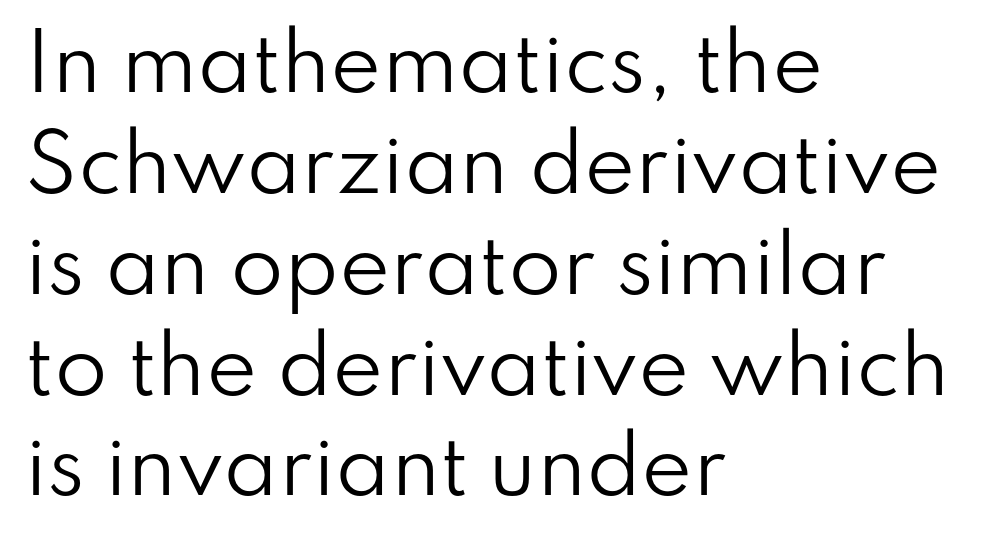
Q: Is the text bold? A: No.
Q: Is the text italic (slanted)? A: No, it is upright.
Q: Is the typeface a serif or a sans-serif typeface? A: Sans-serif.
Q: Is the text underlined? A: No.
Q: How is the paragraph aligned? A: Left-aligned.
Q: Is the spacing between letters normal or unusually wide? A: Normal.
Q: Is the spacing between lines tight, normal or loose? A: Normal.
Q: Width (condensed, normal, or wide)? A: Normal.
Q: Stroke contrast? A: Low.
Q: x-height? A: Small.
Q: Monospaced? A: No.
